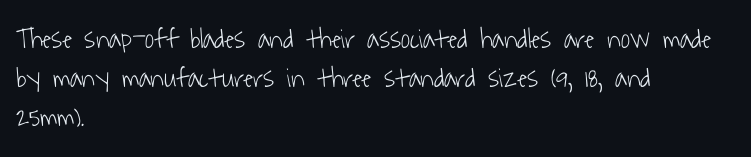
{"serif": "no", "bold": "no", "weight": "light", "width": "condensed", "stroke_contrast": "low", "x_height": "medium", "monospaced": "no", "underline": "no", "align": "left", "line_spacing": "normal", "line_spacing_ratio": 1.39, "letter_spacing": "normal", "letter_spacing_em": 0.0, "glyph_px": 28}
